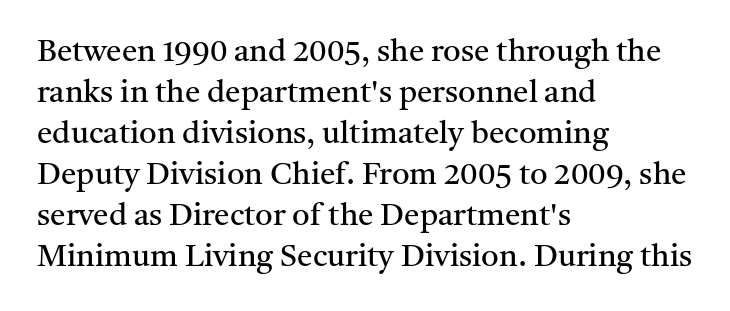
The baseline area is clear. Looks like regular typesetting: each glyph gets only the width it needs. These lines are set flush left with a ragged right edge. Stroke thickness stays within the range of a standard reading face or lighter. Leading matches the norm, producing a regular column.
